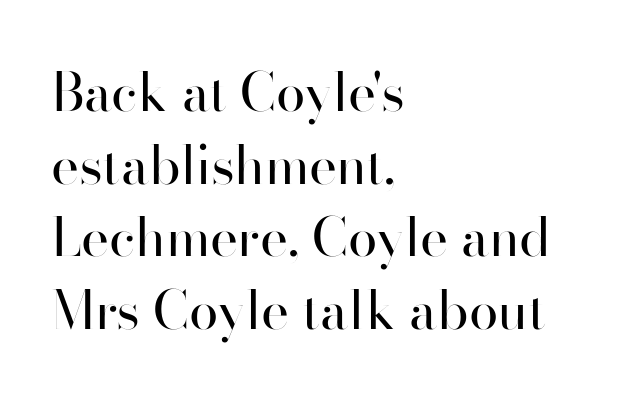
The image shows 53 px regular-weight sans-serif type, upright; set left-aligned, normal line spacing (1.37x), normal letter spacing, not underlined; high stroke contrast and a small x-height.
